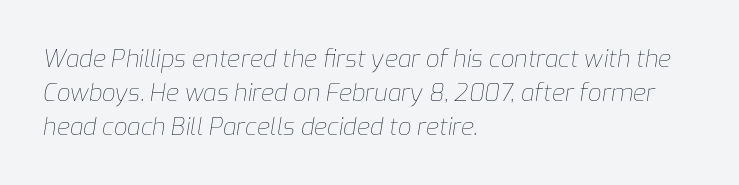
Q: Is the text bold? A: No.
Q: Is the text italic (slanted)? A: Yes, it leans right by about 9 degrees.
Q: Is the text underlined? A: No.
Q: How is the paragraph aligned? A: Left-aligned.
Q: Is the spacing between letters normal or unusually wide? A: Normal.
Q: Is the spacing between lines tight, normal or loose? A: Normal.
